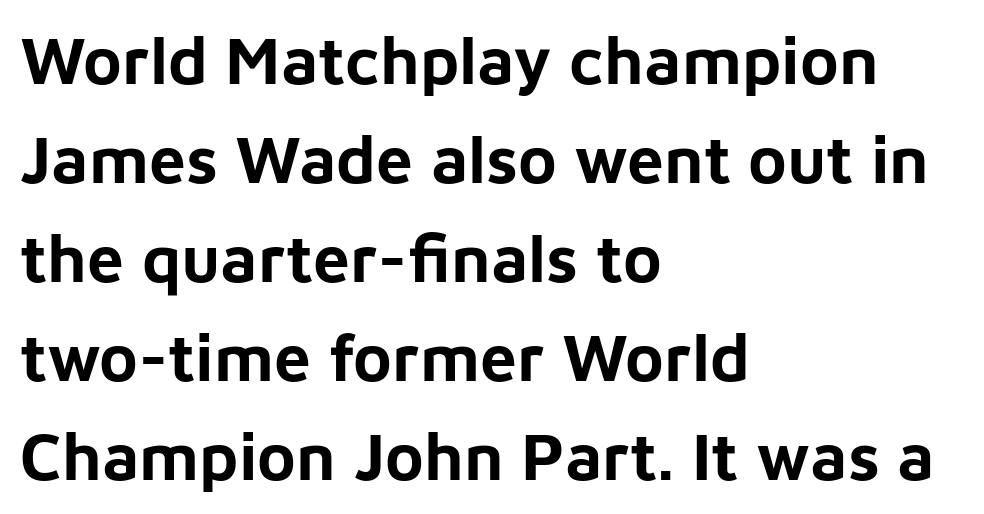
The space directly below the letters is spotless. Heavy-handed strokes throughout: this text is bold. Default kerning and tracking; the words read as compact shapes. Characters remain perfectly vertical along every line. Line starts are locked; line ends wander. The glyphs in this specimen are sans serif.
